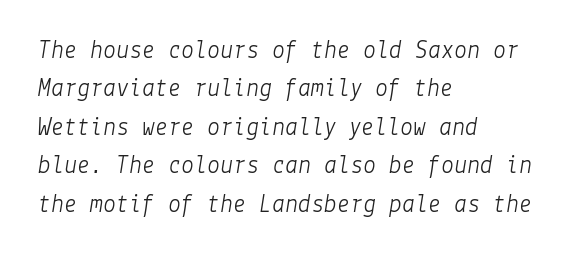
The letterforms sit at book weight or below. Nobody drew a line under any word here. Students, observe: this is what conventionally led text looks like. The whole block is typeset with a tilt. What stands out about the letter spacing? Nothing — it is the standard amount. A student would call this left alignment; a typographer would say flush left, rag right.
